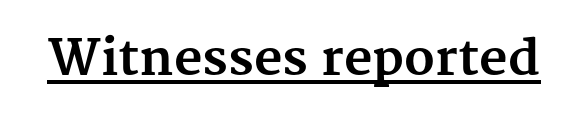
{"serif": "yes", "italic": "no", "bold": "yes", "weight": "bold", "width": "normal", "stroke_contrast": "medium", "x_height": "medium", "monospaced": "no", "underline": "yes", "letter_spacing": "normal", "letter_spacing_em": 0.0, "glyph_px": 49}
